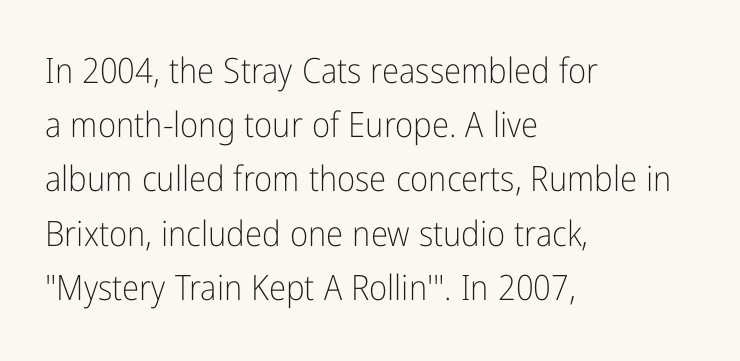
Q: Is the text bold? A: No.
Q: Is the text italic (slanted)? A: No, it is upright.
Q: Is the typeface a serif or a sans-serif typeface? A: Sans-serif.
Q: Is the text underlined? A: No.
Q: How is the paragraph aligned? A: Left-aligned.
Q: Is the spacing between letters normal or unusually wide? A: Normal.
Q: Is the spacing between lines tight, normal or loose? A: Normal.
Q: Width (condensed, normal, or wide)? A: Condensed.
Q: Stroke contrast? A: Low.
Q: x-height? A: Medium.
Q: Monospaced? A: No.
